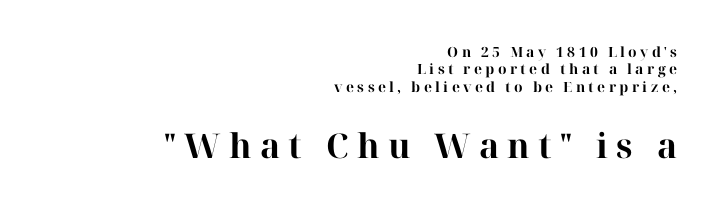
Every letter is thick-stroked: bold, no question. Note: smaller setting up top, larger setting below. Unlike a clean sans, this face finishes its strokes with serifs. Nope, not italic — everything's standing straight.
